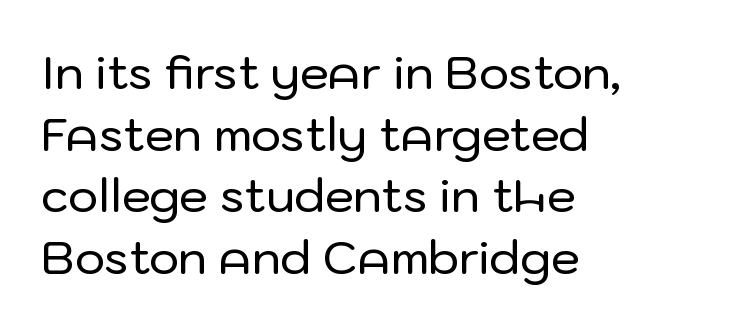
Q: Is the text italic (slanted)? A: No, it is upright.
Q: Is the typeface a serif or a sans-serif typeface? A: Sans-serif.
Q: Is the text underlined? A: No.
Q: How is the paragraph aligned? A: Left-aligned.
Q: Is the spacing between letters normal or unusually wide? A: Normal.
Q: Is the spacing between lines tight, normal or loose? A: Normal.
Q: Width (condensed, normal, or wide)? A: Normal.
Q: Stroke contrast? A: Low.
Q: x-height? A: Medium.
Q: Monospaced? A: No.
